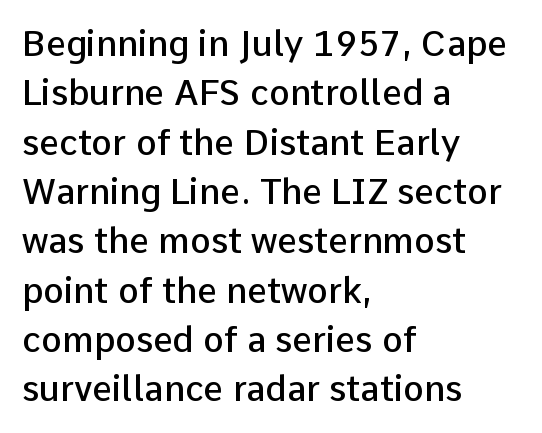
Q: Is the text bold? A: Semi-bold.
Q: Is the text italic (slanted)? A: No, it is upright.
Q: Is the typeface a serif or a sans-serif typeface? A: Sans-serif.
Q: Is the text underlined? A: No.
Q: How is the paragraph aligned? A: Left-aligned.
Q: Is the spacing between letters normal or unusually wide? A: Normal.
Q: Is the spacing between lines tight, normal or loose? A: Normal.
Q: Width (condensed, normal, or wide)? A: Normal.
Q: Stroke contrast? A: Low.
Q: x-height? A: Medium.
Q: Monospaced? A: No.
